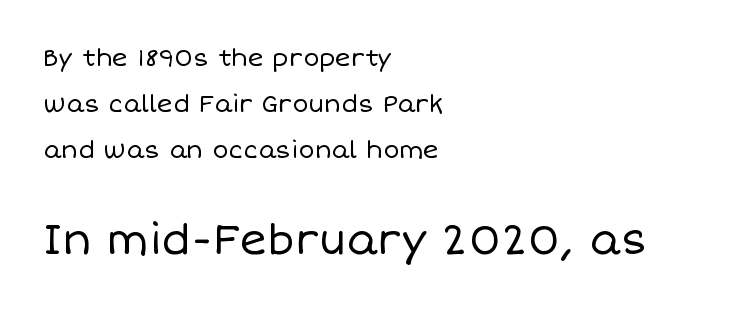
The image shows 42 px regular-weight type, upright; set left-aligned, loose line spacing (1.91x), normal letter spacing, not underlined; the second (bottom) block is 1.75x larger; low stroke contrast and a large x-height.
